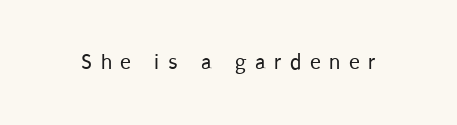
The image shows 22 px text type, upright; set unusually wide letter spacing (+0.39 em), not underlined.
